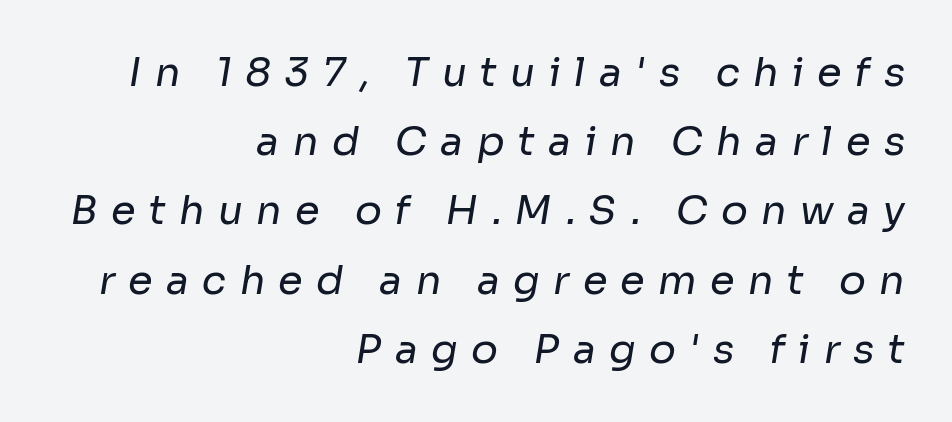
Decoration check: the copy has no underline. These lines are rendered in a variable-pitch font. Does the type have serifs? No, each stem ends abruptly. The lines are quadded right.
